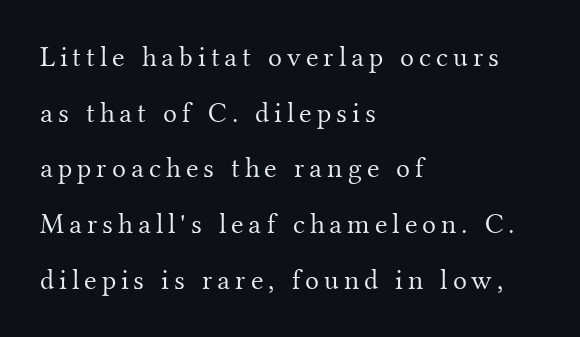
{"serif": "yes", "italic": "no", "bold": "no", "weight": "light", "width": "normal", "stroke_contrast": "medium", "x_height": "small", "monospaced": "no", "underline": "no", "align": "left", "line_spacing": "loose", "line_spacing_ratio": 1.92, "glyph_px": 29}
